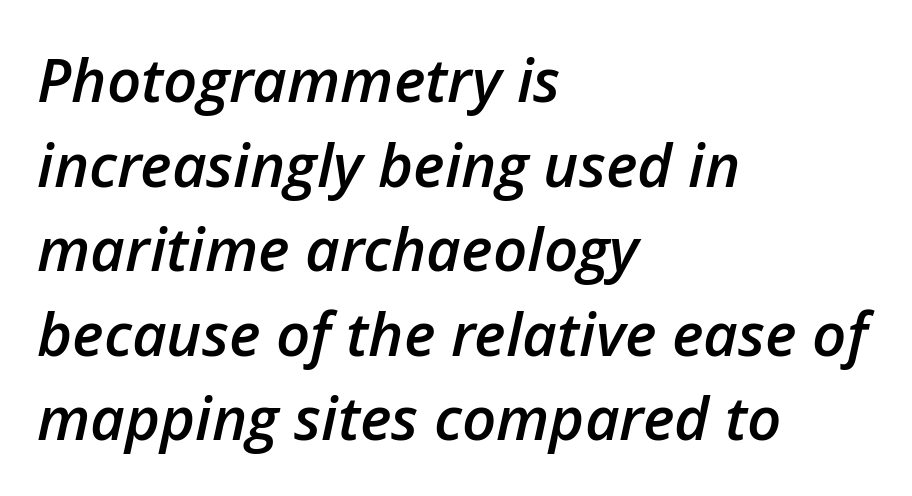
{"italic": "yes", "lean": "right", "slant_degrees": 12, "bold": "semi", "weight": "semibold", "width": "normal", "stroke_contrast": "low", "x_height": "medium", "monospaced": "no", "underline": "no", "align": "left", "line_spacing": "normal", "line_spacing_ratio": 1.41, "letter_spacing": "normal", "letter_spacing_em": 0.0, "glyph_px": 60}
